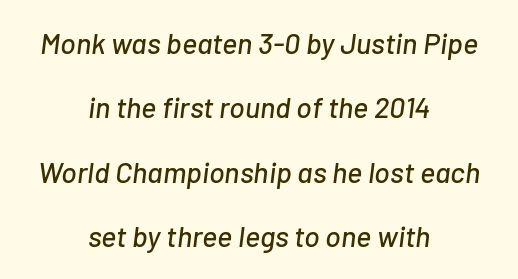
{"italic": "yes", "lean": "right", "slant_degrees": 7, "width": "normal", "stroke_contrast": "low", "x_height": "medium", "monospaced": "no", "underline": "no", "align": "center", "line_spacing": "loose", "line_spacing_ratio": 2.22, "letter_spacing": "normal", "letter_spacing_em": 0.0, "glyph_px": 29}
